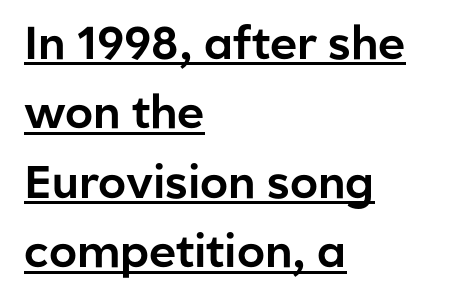
The paragraph has a hard left edge and a soft right edge. These lines are rendered in a variable-pitch font. Caption: standard tracking, unaltered. A typesetter would call this leading conventional body-copy spacing.
